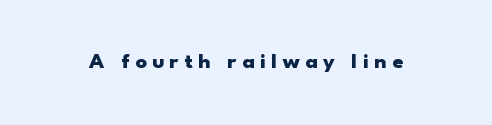
Q: Is the text bold? A: Yes.
Q: Is the text italic (slanted)? A: No, it is upright.
Q: Is the text underlined? A: No.
Q: Is the spacing between letters normal or unusually wide? A: Unusually wide.
